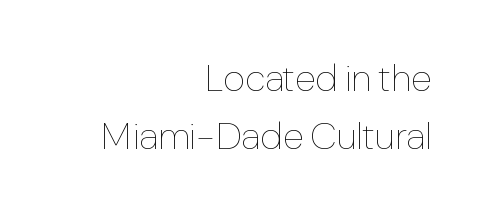
Q: Is the text bold? A: No.
Q: Is the text italic (slanted)? A: No, it is upright.
Q: Is the text underlined? A: No.
Q: How is the paragraph aligned? A: Right-aligned.
Q: Is the spacing between letters normal or unusually wide? A: Normal.
Q: Is the spacing between lines tight, normal or loose? A: Normal.
Q: Width (condensed, normal, or wide)? A: Normal.
Q: Stroke contrast? A: Low.
Q: x-height? A: Medium.
Q: Monospaced? A: No.
